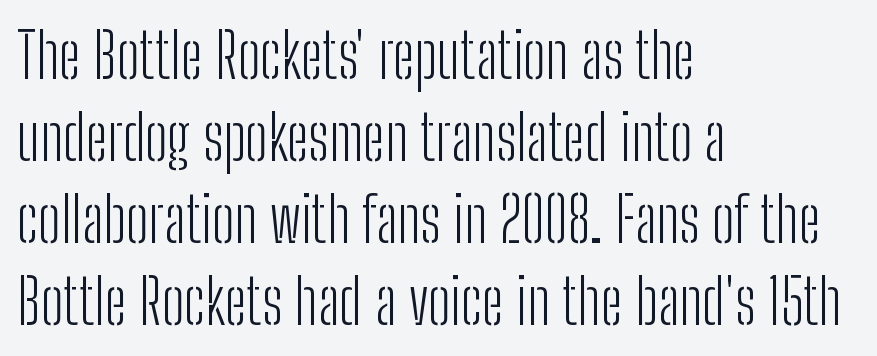
The image shows 63 px light, condensed sans-serif type, upright; set left-aligned, normal line spacing (1.3x), normal letter spacing, not underlined; low stroke contrast and a medium x-height.
